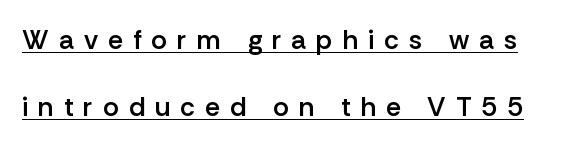
Nope, not italic — everything's standing straight. Firm but not heavy-handed strokes: this text is semibold. Inter-character spacing is expanded well beyond the font's built-in metrics. A great deal of white space separates one row of letters from the next. Check the space under the baseline: a stroke is drawn there.
